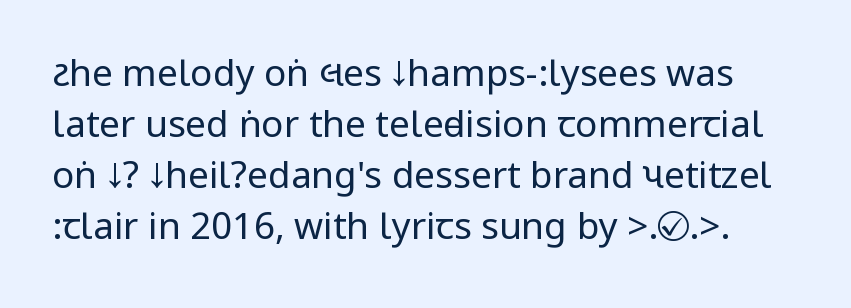
When letters stand straight like this, we call the style roman or upright. The space between consecutive lines is moderate. A typesetter would call this zero additional tracking. No feet cap the strokes, marking this as sans-serif type.
